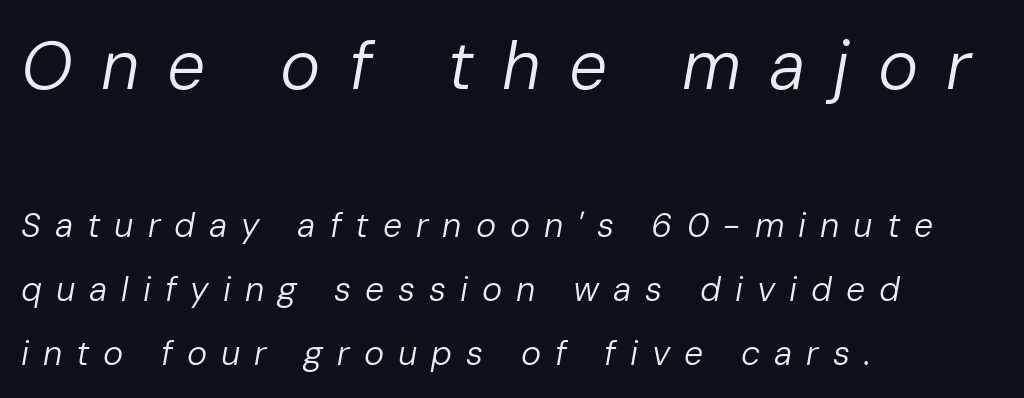
{"italic": "yes", "lean": "right", "slant_degrees": 10, "bold": "no", "weight": "regular", "width": "normal", "stroke_contrast": "low", "x_height": "medium", "monospaced": "no", "underline": "no", "align": "left", "line_spacing_ratio": 1.88, "letter_spacing": "wide", "letter_spacing_em": 0.41, "larger_block": "first", "size_ratio": 2.0, "glyph_px": 68}
